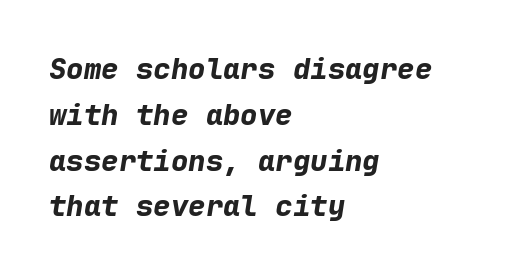
The image shows 29 px bold type, italic (leaning right), monospaced; set left-aligned, normal line spacing (1.58x), normal letter spacing, not underlined; low stroke contrast and a medium x-height.
